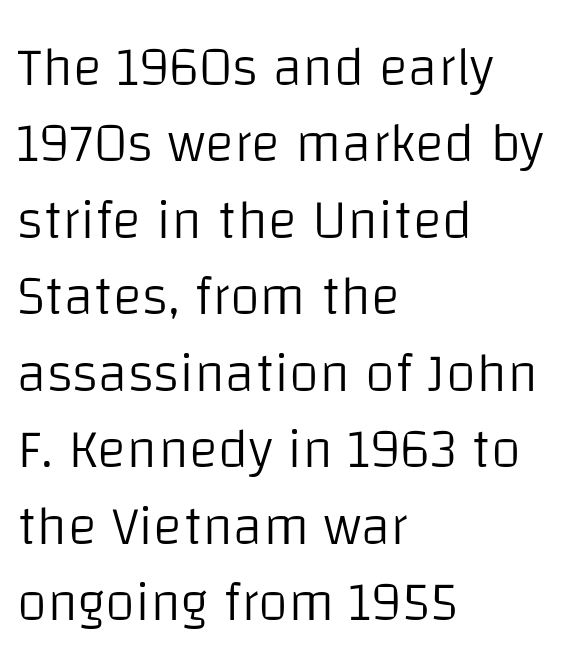
The glyphs in this specimen are sans serif. Each new line begins a customary step beneath the previous one. The paragraph has a hard left edge and a soft right edge. Italic: no, the glyphs are upright roman.
